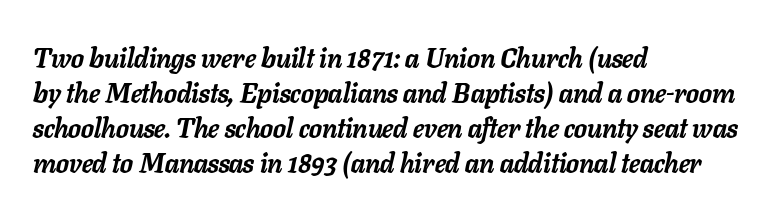
Q: Is the text bold? A: Yes.
Q: Is the text italic (slanted)? A: Yes, it leans right by about 11 degrees.
Q: Is the text underlined? A: No.
Q: How is the paragraph aligned? A: Left-aligned.
Q: Is the spacing between letters normal or unusually wide? A: Normal.
Q: Is the spacing between lines tight, normal or loose? A: Normal.
